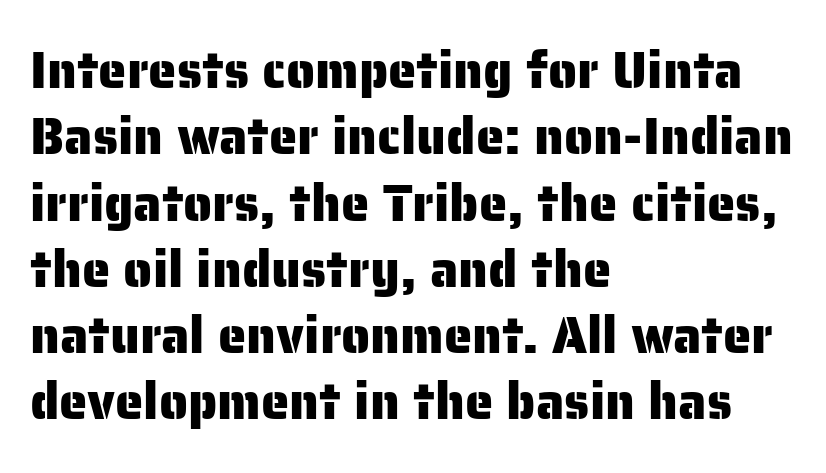
{"serif": "no", "italic": "no", "width": "normal", "stroke_contrast": "low", "x_height": "medium", "monospaced": "no", "underline": "no", "align": "left", "line_spacing": "normal", "line_spacing_ratio": 1.3, "letter_spacing": "normal", "letter_spacing_em": 0.0, "glyph_px": 51}
